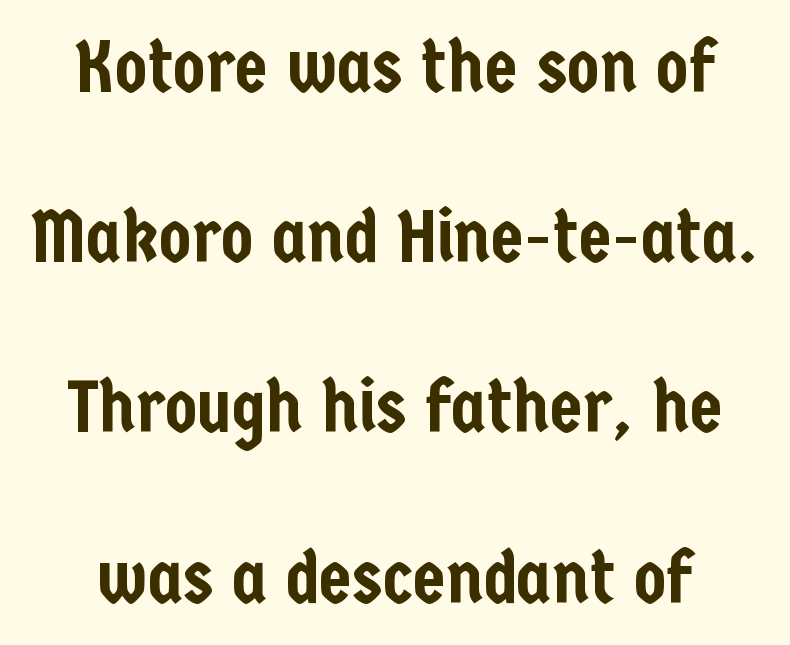
{"serif": "no", "italic": "no", "width": "condensed", "stroke_contrast": "low", "x_height": "medium", "monospaced": "no", "underline": "no", "line_spacing": "loose", "line_spacing_ratio": 2.27, "letter_spacing": "normal", "letter_spacing_em": 0.0, "glyph_px": 75}
